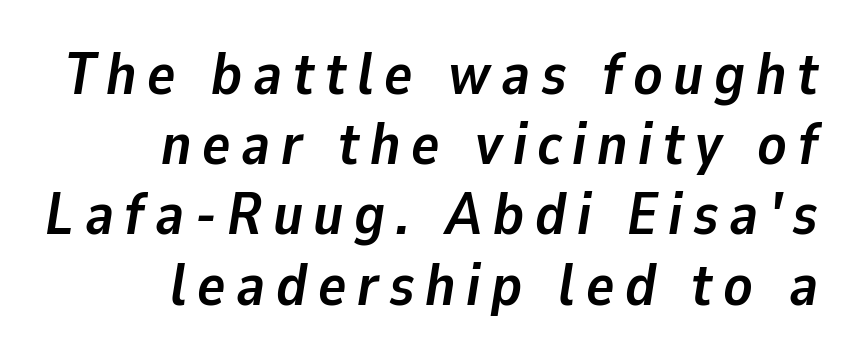
Q: Is the text bold? A: Yes.
Q: Is the text italic (slanted)? A: Yes, it leans right by about 9 degrees.
Q: Is the text underlined? A: No.
Q: How is the paragraph aligned? A: Right-aligned.
Q: Width (condensed, normal, or wide)? A: Normal.
Q: Stroke contrast? A: Low.
Q: x-height? A: Medium.
Q: Monospaced? A: No.
